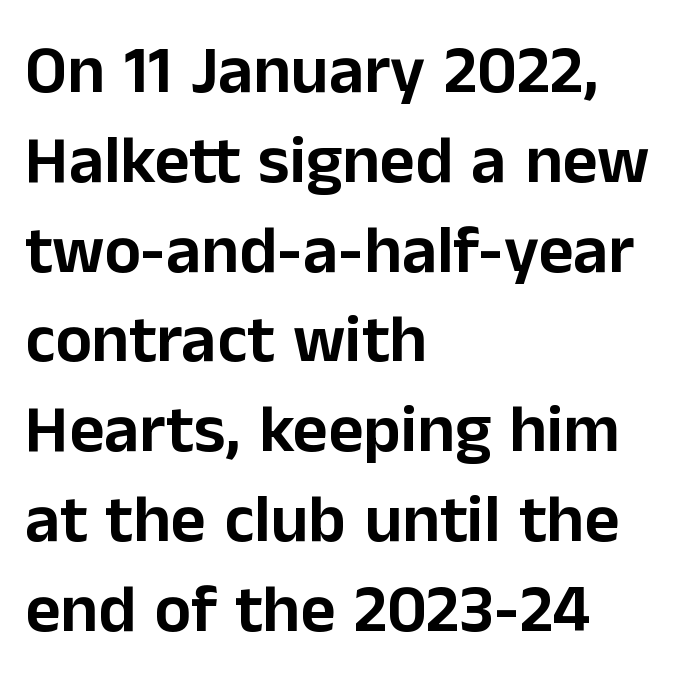
{"serif": "no", "italic": "no", "width": "normal", "stroke_contrast": "low", "x_height": "medium", "monospaced": "no", "underline": "no", "align": "left", "line_spacing": "normal", "line_spacing_ratio": 1.32, "letter_spacing": "normal", "letter_spacing_em": 0.0, "glyph_px": 68}
